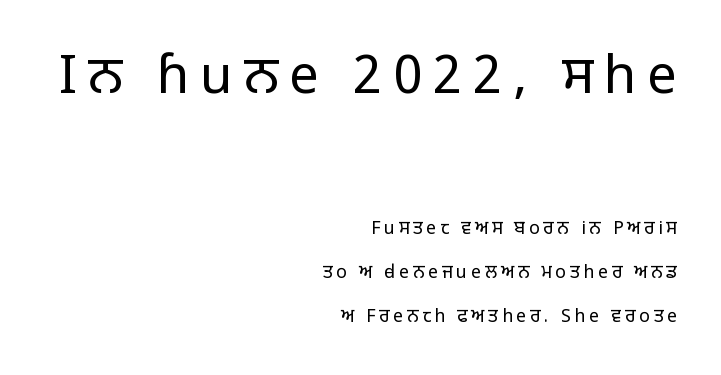
The image shows 53 px regular-weight sans-serif type, upright; set right-aligned, loose line spacing (2.46x), unusually wide letter spacing (+0.2 em), not underlined; the first (top) block is 2.94x larger; low stroke contrast and a large x-height.
